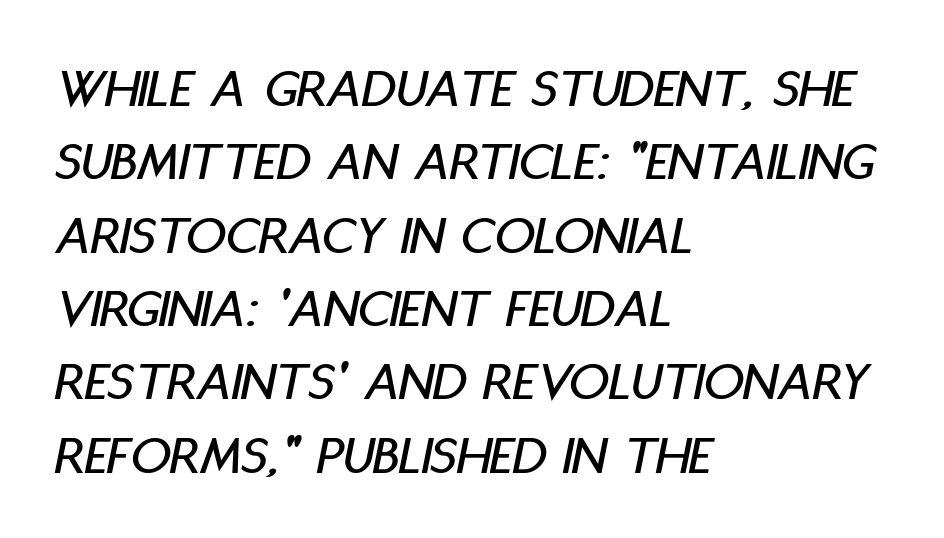
The text carries the slant typical of an italic or oblique font. The tracking reads as untouched default to a designer's eye. The rendering anchors every line to the left-hand side. A bare baseline throughout the passage.
